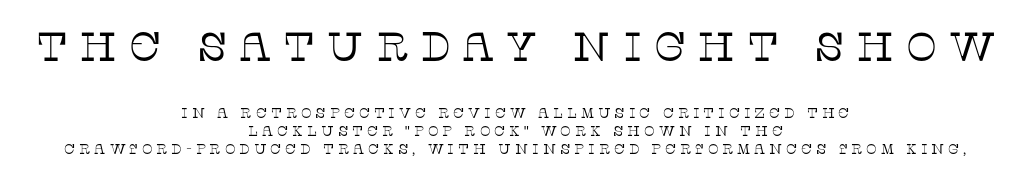
{"serif": "yes", "italic": "no", "bold": "no", "weight": "thin", "width": "normal", "stroke_contrast": "low", "x_height": "large", "monospaced": "no", "underline": "no", "align": "center", "line_spacing": "normal", "line_spacing_ratio": 1.26, "letter_spacing": "wide", "letter_spacing_em": 0.28, "larger_block": "first", "size_ratio": 2.93, "glyph_px": 41}
